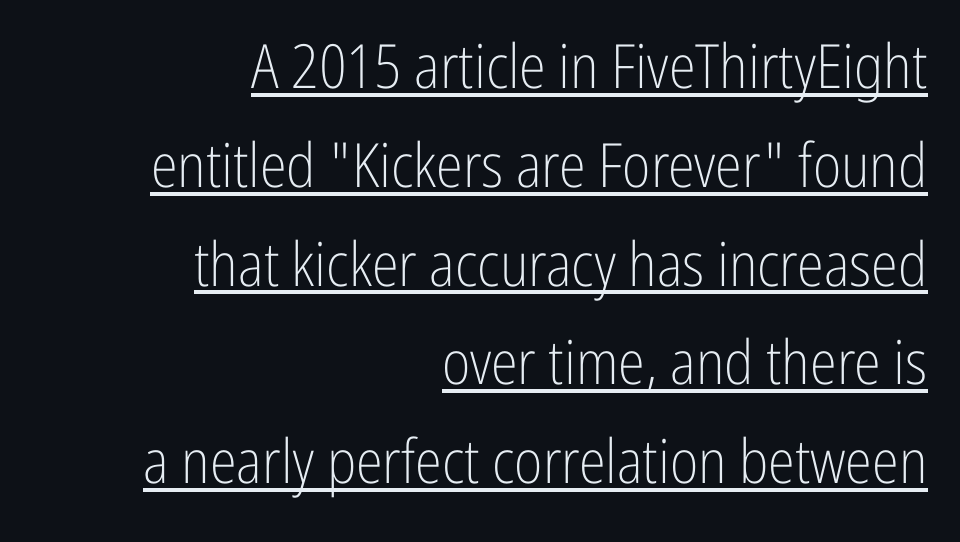
Regarding serifs, this sample does without them. Teacher's note: observe the even right margin — that is flush-right alignment. The letters stand upright; this is a roman face. Compared with a typical body face, this is equally light or lighter still.
